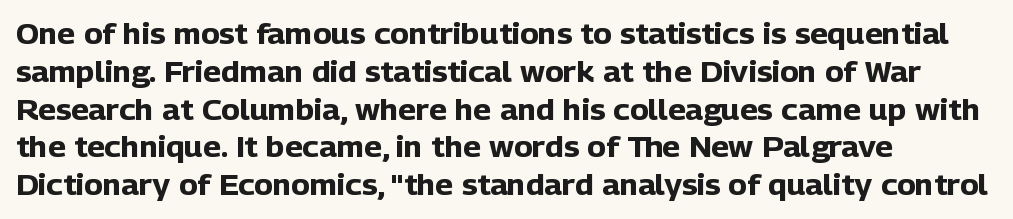
Q: Is the text bold? A: Yes.
Q: Is the text italic (slanted)? A: No, it is upright.
Q: Is the typeface a serif or a sans-serif typeface? A: Sans-serif.
Q: Is the text underlined? A: No.
Q: How is the paragraph aligned? A: Left-aligned.
Q: Is the spacing between letters normal or unusually wide? A: Normal.
Q: Is the spacing between lines tight, normal or loose? A: Normal.
Q: Width (condensed, normal, or wide)? A: Normal.
Q: Stroke contrast? A: Low.
Q: x-height? A: Medium.
Q: Monospaced? A: No.
